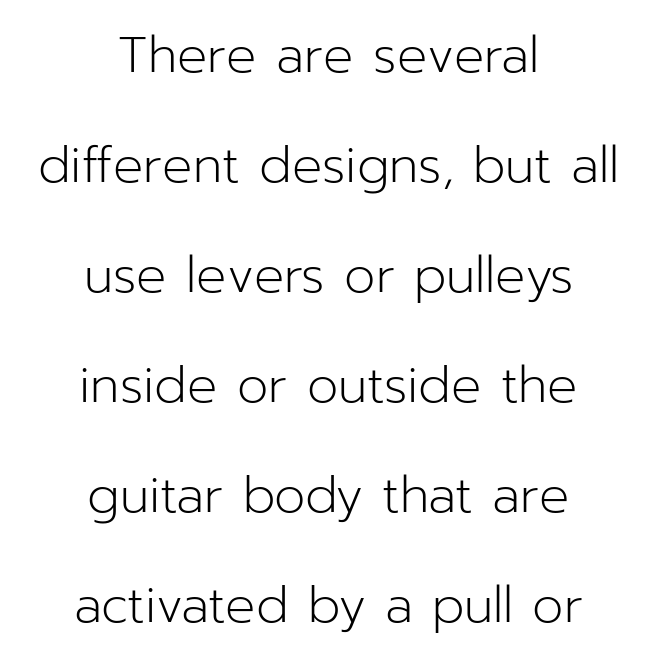
{"serif": "no", "italic": "no", "bold": "no", "weight": "light", "width": "normal", "stroke_contrast": "low", "x_height": "medium", "monospaced": "no", "underline": "no", "align": "center", "line_spacing": "loose", "line_spacing_ratio": 2.2, "letter_spacing": "normal", "letter_spacing_em": 0.0, "glyph_px": 50}
